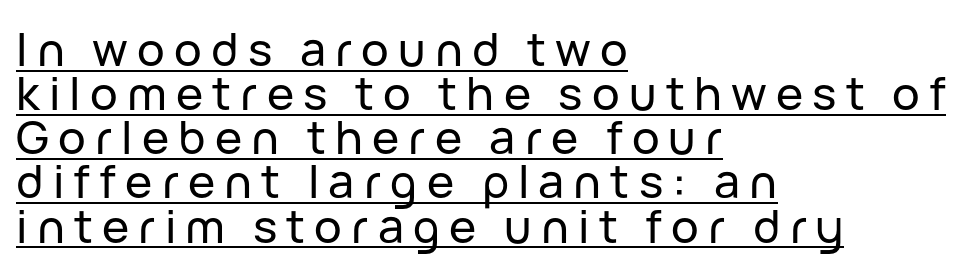
The image shows 46 px sans-serif type, upright; set left-aligned, tight line spacing (0.96x), unusually wide letter spacing (+0.2 em), underlined; low stroke contrast and a medium x-height.
